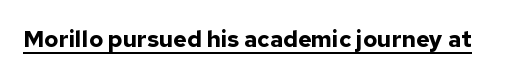
{"italic": "no", "bold": "yes", "underline": "yes", "letter_spacing": "normal", "letter_spacing_em": 0.0, "glyph_px": 23}
